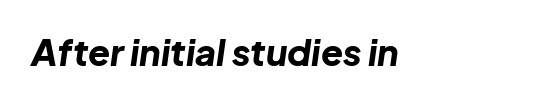
The passage shown is typed in a proportional face where columns would drift. Look at the tracking — it's just the regular setting, nothing added. You'd pick this weight for a headline — it's a proper bold. Letters rest on an invisible, unmarked baseline. Designer's note — italics engaged.
